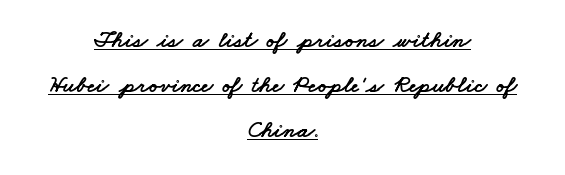
The image shows 24 px text type; set centered, line spacing 1.87x, normal letter spacing, underlined.
